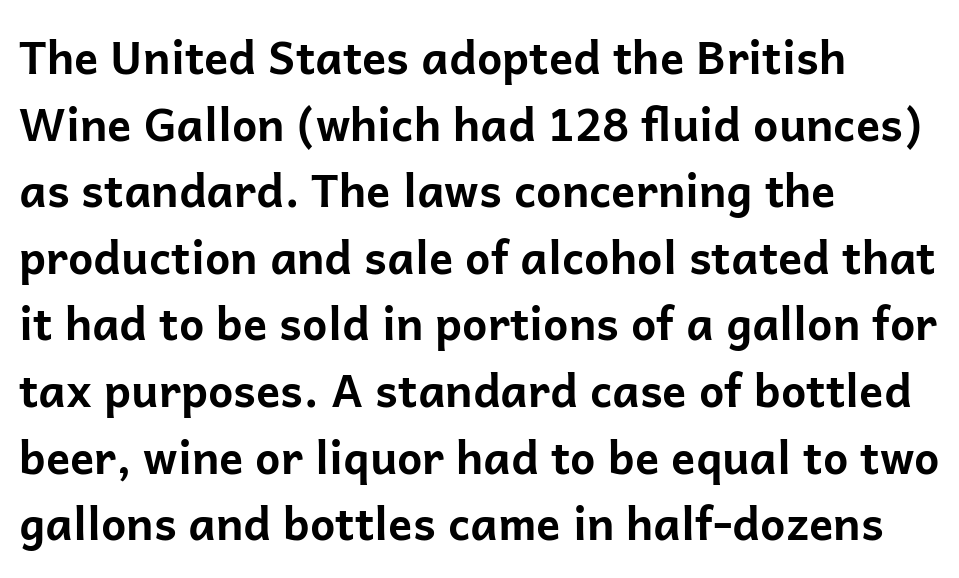
Q: Is the text bold? A: Yes.
Q: Is the text italic (slanted)? A: No, it is upright.
Q: Is the typeface a serif or a sans-serif typeface? A: Sans-serif.
Q: Is the text underlined? A: No.
Q: How is the paragraph aligned? A: Left-aligned.
Q: Is the spacing between letters normal or unusually wide? A: Normal.
Q: Is the spacing between lines tight, normal or loose? A: Normal.
Q: Width (condensed, normal, or wide)? A: Normal.
Q: Stroke contrast? A: Low.
Q: x-height? A: Medium.
Q: Monospaced? A: No.
